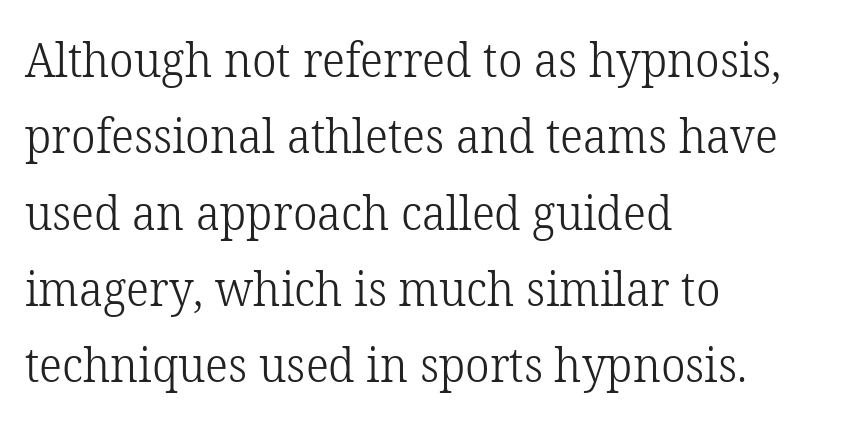
Q: Is the text bold? A: No.
Q: Is the text italic (slanted)? A: No, it is upright.
Q: Is the typeface a serif or a sans-serif typeface? A: Serif.
Q: Is the text underlined? A: No.
Q: How is the paragraph aligned? A: Left-aligned.
Q: Is the spacing between letters normal or unusually wide? A: Normal.
Q: Is the spacing between lines tight, normal or loose? A: Normal.
Q: Width (condensed, normal, or wide)? A: Normal.
Q: Stroke contrast? A: Low.
Q: x-height? A: Medium.
Q: Monospaced? A: No.
